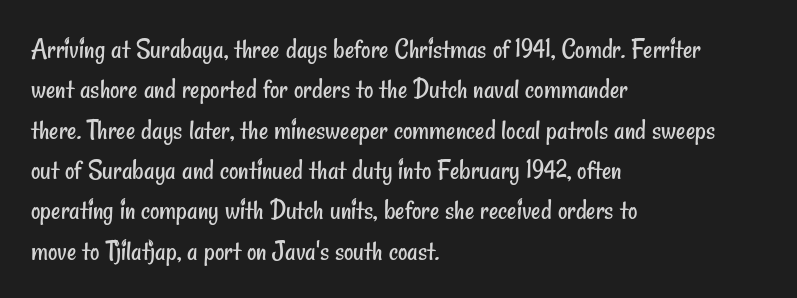
{"serif": "no", "bold": "no", "weight": "regular", "width": "condensed", "stroke_contrast": "low", "x_height": "small", "monospaced": "no", "underline": "no", "align": "left", "line_spacing": "normal", "line_spacing_ratio": 1.39, "letter_spacing": "normal", "letter_spacing_em": 0.0, "glyph_px": 29}
